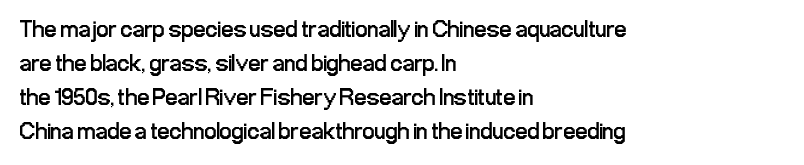
The image shows 24 px text type, upright; set left-aligned, normal line spacing (1.42x), normal letter spacing, not underlined.
